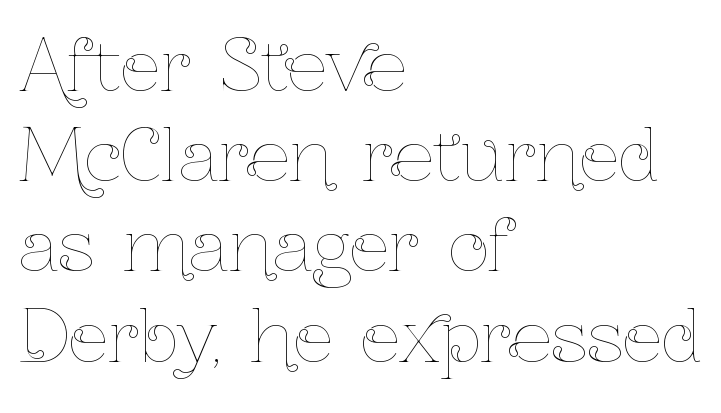
The image shows 71 px thin, condensed type, upright; set left-aligned, normal line spacing (1.27x), normal letter spacing, not underlined; low stroke contrast and a medium x-height.
